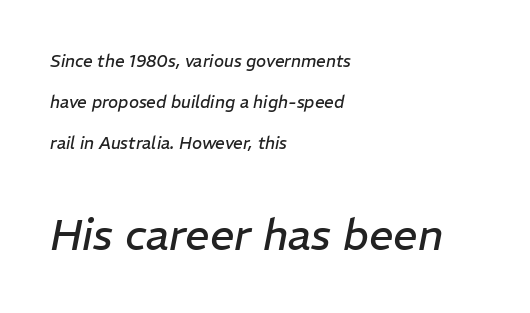
Q: Is the text bold? A: No.
Q: Is the text italic (slanted)? A: Yes, it leans right by about 11 degrees.
Q: Is the text underlined? A: No.
Q: How is the paragraph aligned? A: Left-aligned.
Q: Is the spacing between letters normal or unusually wide? A: Normal.
Q: Is the spacing between lines tight, normal or loose? A: Loose.
Q: Which block of text is set in a larger size, the first (top) or the second (bottom)? A: The second (bottom) one.
Q: Width (condensed, normal, or wide)? A: Normal.
Q: Stroke contrast? A: Low.
Q: x-height? A: Medium.
Q: Monospaced? A: No.
